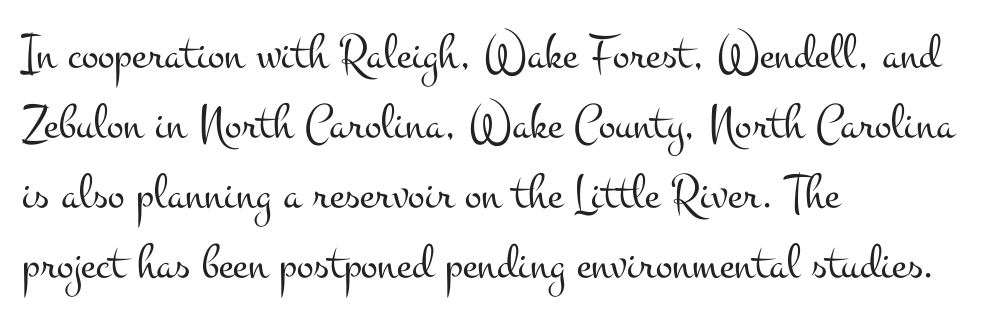
{"bold": "no", "weight": "light", "width": "wide", "stroke_contrast": "medium", "x_height": "small", "monospaced": "no", "underline": "no", "align": "left", "line_spacing": "normal", "line_spacing_ratio": 1.4, "letter_spacing": "normal", "letter_spacing_em": 0.0, "glyph_px": 50}
